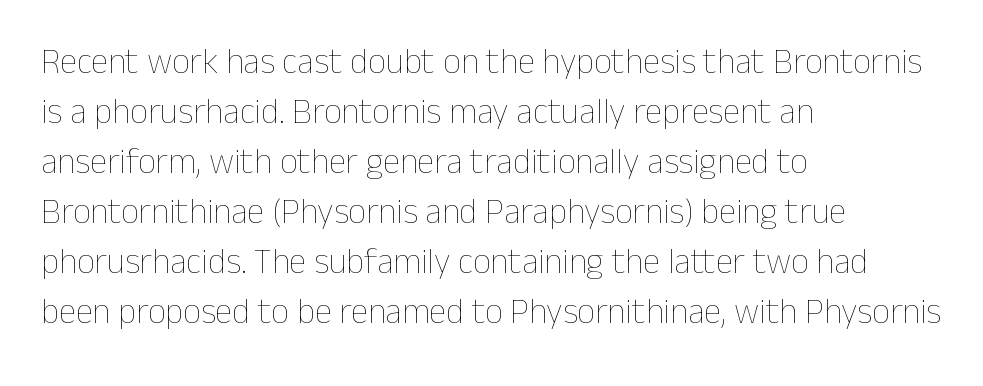
The image shows 35 px thin type, upright; set left-aligned, normal line spacing (1.43x), normal letter spacing, not underlined; low stroke contrast and a medium x-height.
